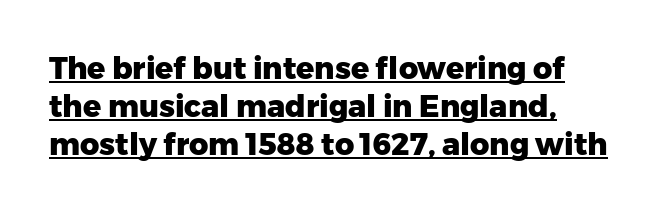
Q: Is the text bold? A: Yes.
Q: Is the text italic (slanted)? A: No, it is upright.
Q: Is the typeface a serif or a sans-serif typeface? A: Sans-serif.
Q: Is the text underlined? A: Yes.
Q: Is the spacing between letters normal or unusually wide? A: Normal.
Q: Is the spacing between lines tight, normal or loose? A: Normal.
Q: Width (condensed, normal, or wide)? A: Normal.
Q: Stroke contrast? A: Low.
Q: x-height? A: Medium.
Q: Monospaced? A: No.
